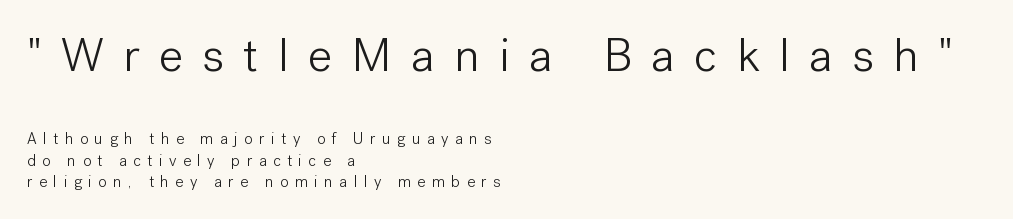
Q: Is the text bold? A: No.
Q: Is the text italic (slanted)? A: No, it is upright.
Q: Is the typeface a serif or a sans-serif typeface? A: Sans-serif.
Q: Is the text underlined? A: No.
Q: How is the paragraph aligned? A: Left-aligned.
Q: Is the spacing between letters normal or unusually wide? A: Unusually wide.
Q: Is the spacing between lines tight, normal or loose? A: Normal.
Q: Which block of text is set in a larger size, the first (top) or the second (bottom)? A: The first (top) one.
Q: Width (condensed, normal, or wide)? A: Normal.
Q: Stroke contrast? A: Low.
Q: x-height? A: Medium.
Q: Monospaced? A: No.
